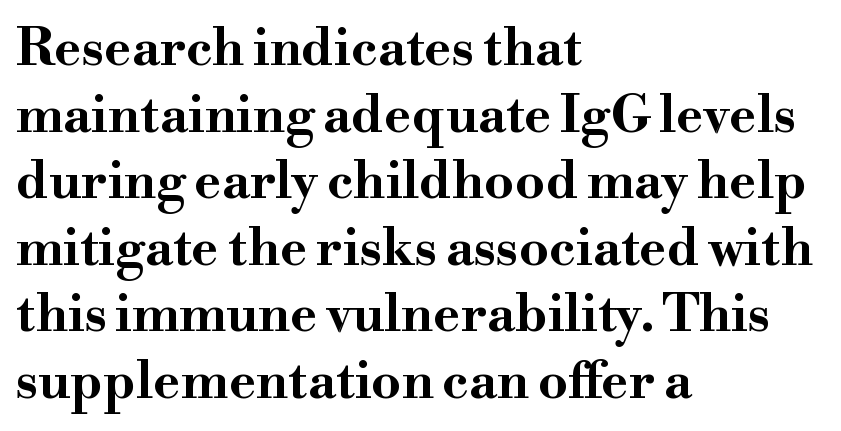
{"serif": "yes", "italic": "no", "bold": "yes", "weight": "bold", "width": "wide", "stroke_contrast": "high", "x_height": "small", "monospaced": "no", "underline": "no", "align": "left", "line_spacing": "normal", "line_spacing_ratio": 1.28, "letter_spacing": "normal", "letter_spacing_em": 0.0, "glyph_px": 52}
